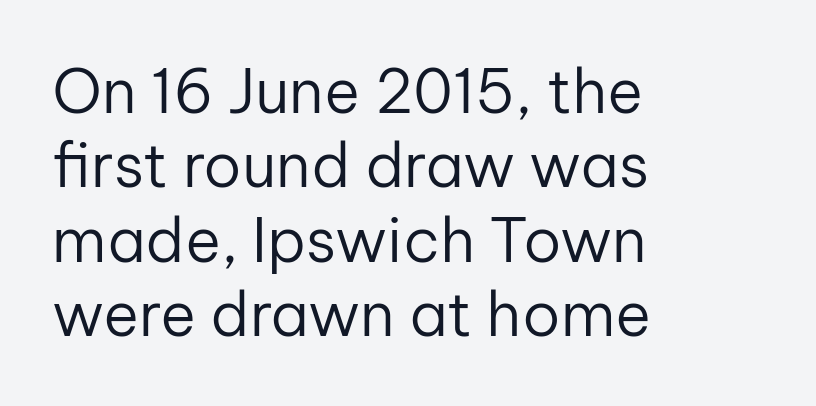
Q: Is the text bold? A: No.
Q: Is the text italic (slanted)? A: No, it is upright.
Q: Is the typeface a serif or a sans-serif typeface? A: Sans-serif.
Q: Is the text underlined? A: No.
Q: How is the paragraph aligned? A: Left-aligned.
Q: Is the spacing between letters normal or unusually wide? A: Normal.
Q: Width (condensed, normal, or wide)? A: Normal.
Q: Stroke contrast? A: Low.
Q: x-height? A: Medium.
Q: Monospaced? A: No.
